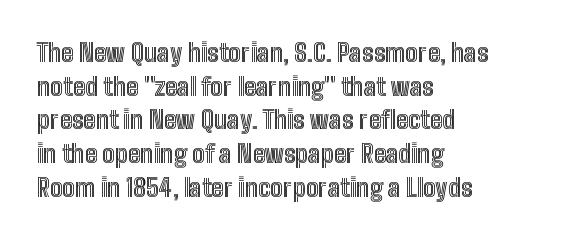
Caption: multi-line text, flush left, ragged right. The font's upright variant was chosen for this text. What stands out about the letter spacing? Nothing — it is the standard amount. Has an underline been added? It has not. This block has exactly the height ordinary leading produces.
